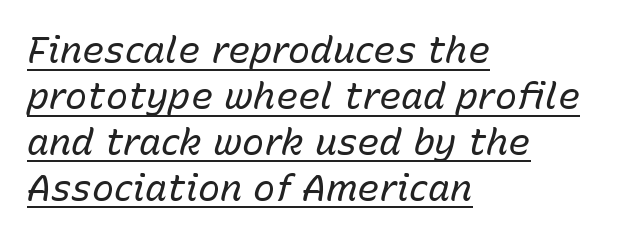
{"italic": "yes", "lean": "right", "slant_degrees": 15, "bold": "no", "weight": "regular", "width": "normal", "stroke_contrast": "low", "x_height": "medium", "monospaced": "no", "underline": "yes", "align": "left", "line_spacing_ratio": 1.24, "letter_spacing": "normal", "letter_spacing_em": 0.0, "glyph_px": 37}
